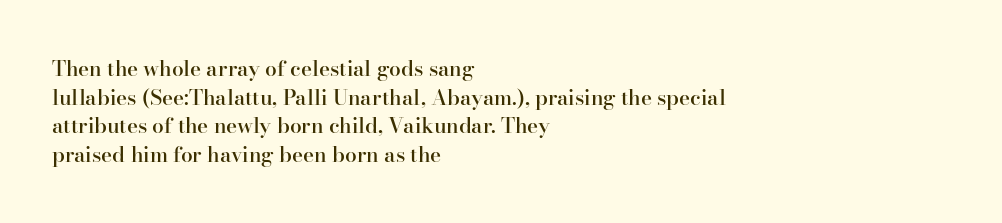
This sample uses an upright cut, with every glyph sitting square on the baseline. Moderately thickened strokes mark this as semibold type. Short note: letters normally spaced. A typesetter would call this leading conventional body-copy spacing. Just letters on the line, the space beneath them empty. Casual observation: everything's shoved over to the left.
